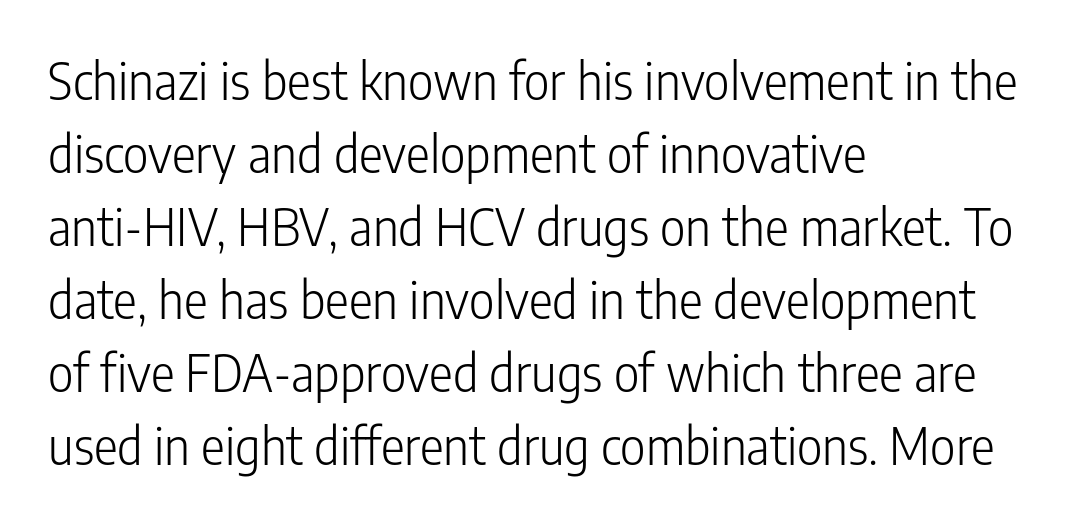
Q: Is the text bold? A: No.
Q: Is the text italic (slanted)? A: No, it is upright.
Q: Is the typeface a serif or a sans-serif typeface? A: Sans-serif.
Q: Is the text underlined? A: No.
Q: How is the paragraph aligned? A: Left-aligned.
Q: Is the spacing between letters normal or unusually wide? A: Normal.
Q: Is the spacing between lines tight, normal or loose? A: Normal.
Q: Width (condensed, normal, or wide)? A: Condensed.
Q: Stroke contrast? A: Low.
Q: x-height? A: Medium.
Q: Monospaced? A: No.
